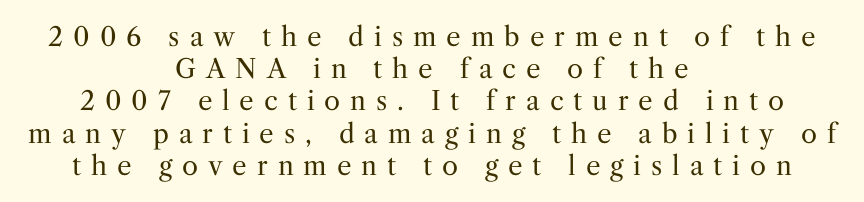
Q: Is the text bold? A: No.
Q: Is the text italic (slanted)? A: No, it is upright.
Q: Is the text underlined? A: No.
Q: How is the paragraph aligned? A: Centered.
Q: Is the spacing between letters normal or unusually wide? A: Unusually wide.
